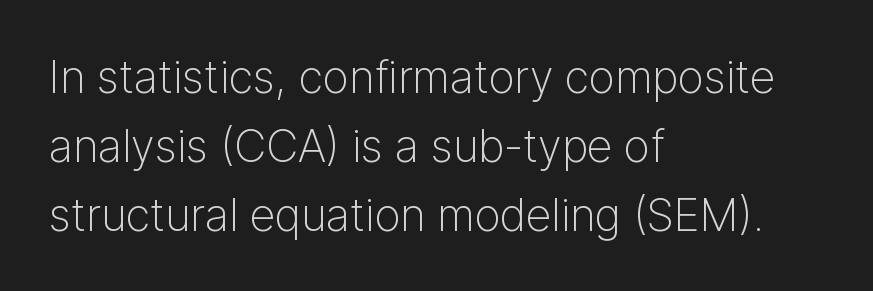
Is there much room between lines? A standard amount, neither cramped nor airy. The specimen omits any rule beneath the text block's lines. The passage shown is not bold in any degree. These lines are composed in type without serifs.
